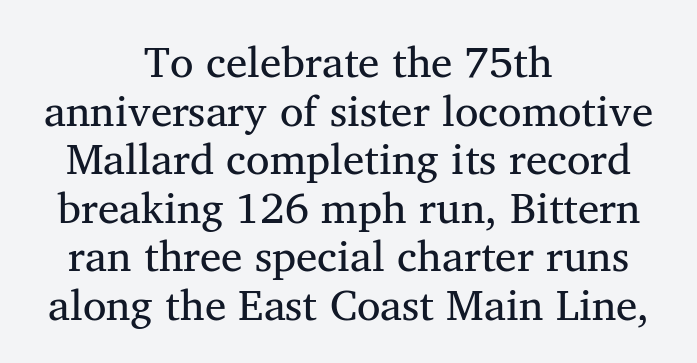
{"serif": "yes", "italic": "no", "bold": "no", "weight": "regular", "width": "normal", "stroke_contrast": "medium", "x_height": "medium", "monospaced": "no", "underline": "no", "align": "center", "line_spacing": "tight", "line_spacing_ratio": 1.13, "letter_spacing": "normal", "letter_spacing_em": 0.0, "glyph_px": 43}
